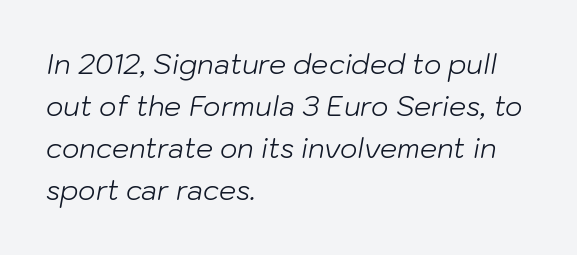
Summary of vertical rhythm: regular, with standard interline spacing. The whole block is typeset with a tilt. The passage shown has conventional tracking throughout. Summary of weight: not heavy and not bold. The compositor pushed each line to the left boundary.
